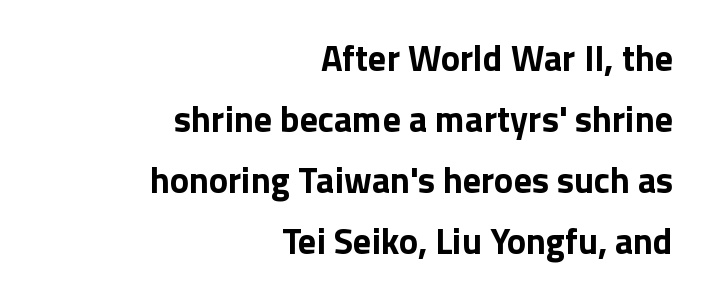
The image shows 36 px bold sans-serif type, upright; set right-aligned, normal line spacing (1.69x), normal letter spacing, not underlined; low stroke contrast and a medium x-height.
